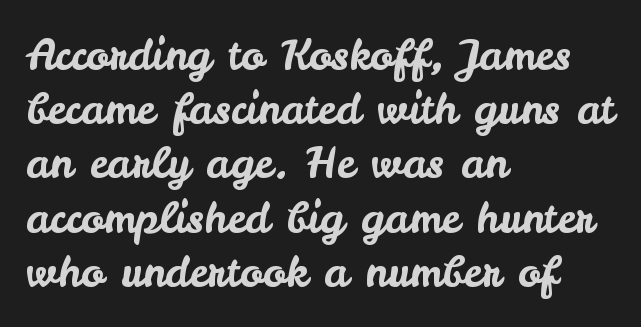
{"serif": "no", "width": "normal", "stroke_contrast": "low", "x_height": "small", "monospaced": "no", "underline": "no", "align": "left", "line_spacing": "normal", "line_spacing_ratio": 1.29, "letter_spacing": "normal", "letter_spacing_em": 0.0, "glyph_px": 42}
